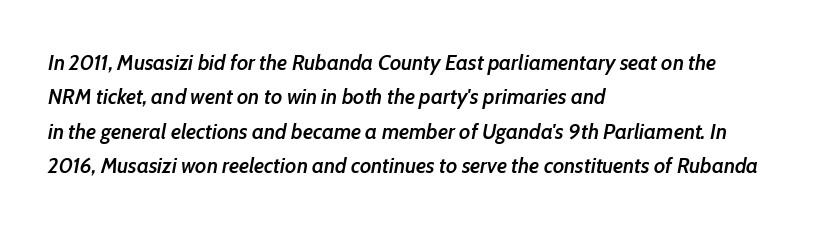
{"italic": "yes", "lean": "right", "slant_degrees": 10, "bold": "semi", "underline": "no", "align": "left", "line_spacing": "normal", "line_spacing_ratio": 1.56, "letter_spacing": "normal", "letter_spacing_em": 0.0, "glyph_px": 22}
